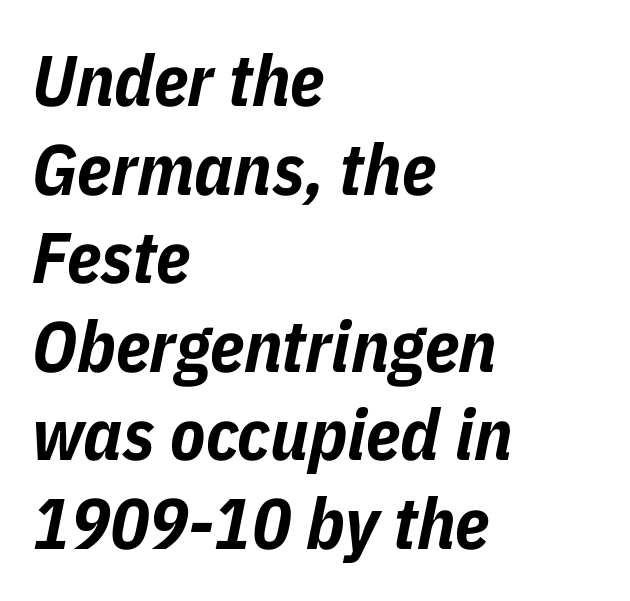
Q: Is the text bold? A: Yes.
Q: Is the text italic (slanted)? A: Yes, it leans right by about 11 degrees.
Q: Is the text underlined? A: No.
Q: How is the paragraph aligned? A: Left-aligned.
Q: Is the spacing between letters normal or unusually wide? A: Normal.
Q: Width (condensed, normal, or wide)? A: Condensed.
Q: Stroke contrast? A: Low.
Q: x-height? A: Medium.
Q: Monospaced? A: No.
